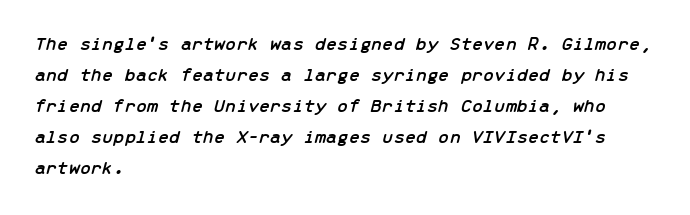
Q: Is the text italic (slanted)? A: Yes, it leans right by about 13 degrees.
Q: Is the text underlined? A: No.
Q: How is the paragraph aligned? A: Left-aligned.
Q: Is the spacing between letters normal or unusually wide? A: Normal.
Q: Is the spacing between lines tight, normal or loose? A: Normal.
